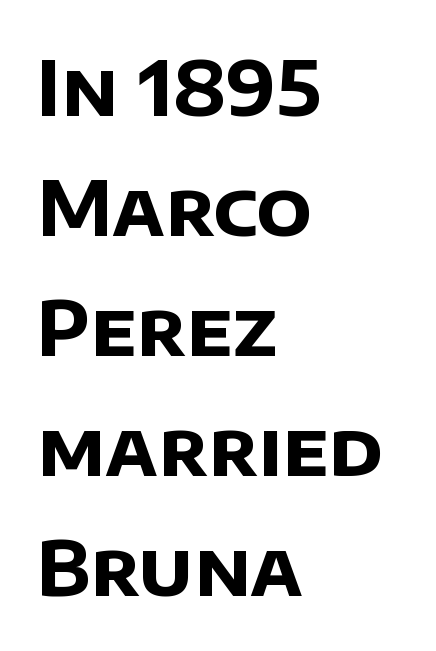
Caption: multi-line text, flush left, ragged right. Is the type bold? Yes — the strokes are clearly thick and heavy. Descender tails drop into unmarked territory. Look at the bottom of the vertical strokes: they stop flat, with no serifs. The block of text has a typical density, with ordinary space between rows.
